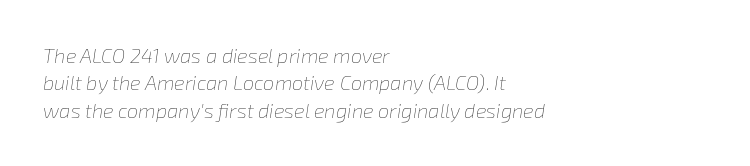
{"italic": "yes", "lean": "right", "slant_degrees": 8, "bold": "no", "underline": "no", "align": "left", "line_spacing": "normal", "line_spacing_ratio": 1.37, "letter_spacing": "normal", "letter_spacing_em": 0.0, "glyph_px": 20}
